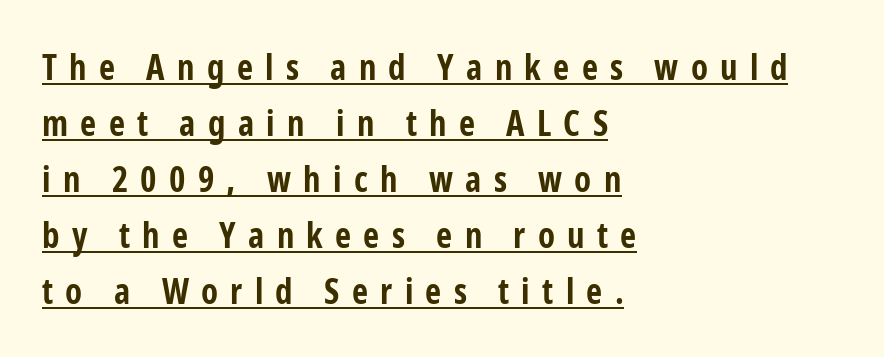
The image shows 35 px bold, condensed sans-serif type, upright; set left-aligned, normal line spacing (1.6x), unusually wide letter spacing (+0.35 em), underlined; low stroke contrast and a medium x-height.
